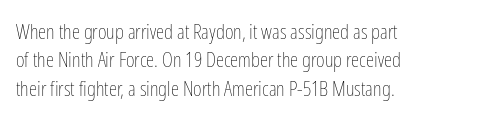
{"italic": "no", "bold": "no", "underline": "no", "align": "left", "line_spacing": "normal", "line_spacing_ratio": 1.35, "letter_spacing": "normal", "letter_spacing_em": 0.0, "glyph_px": 21}
